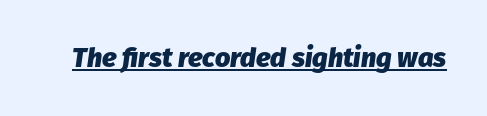
{"italic": "yes", "lean": "right", "slant_degrees": 8, "bold": "yes", "underline": "yes", "letter_spacing": "normal", "letter_spacing_em": 0.0, "glyph_px": 27}
